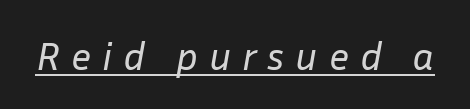
Weight class: somewhere from thin through regular. Look at the tracking — it's clearly loosened, letters drifting apart. The typography opts for an oblique posture over an upright one. Underline: present. Character widths vary here, with narrow letters taking less room than wide ones.
